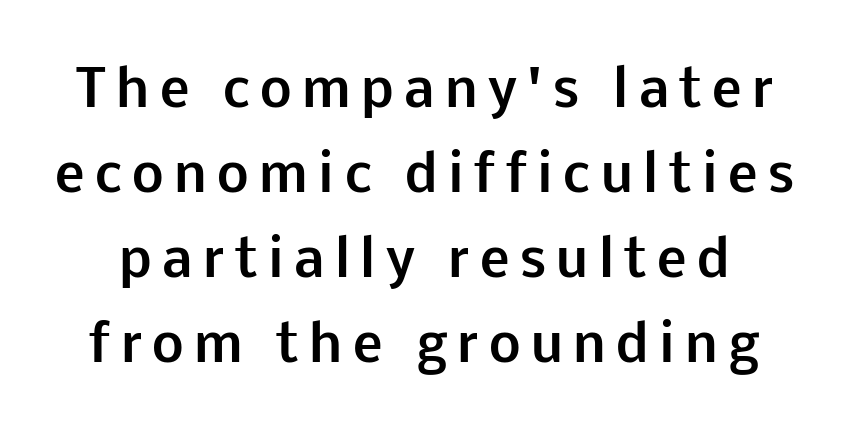
Check the space under the baseline: it is left empty. Italic: no, the glyphs are upright roman. Type style note: lacks serifs. As a designer I'd log this as weight 700, bold. This block has exactly the height ordinary leading produces.
